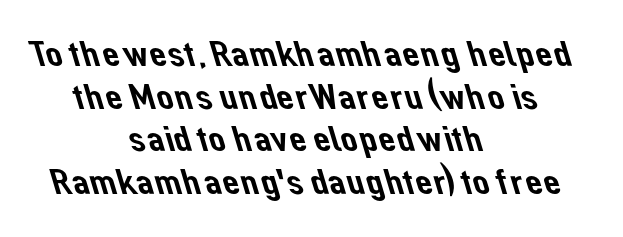
The image shows 38 px sans-serif type; set centered, tight line spacing (1.12x), normal letter spacing, not underlined; low stroke contrast and a medium x-height.
